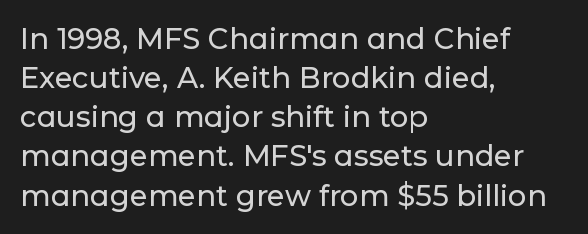
Q: Is the text italic (slanted)? A: No, it is upright.
Q: Is the typeface a serif or a sans-serif typeface? A: Sans-serif.
Q: Is the text underlined? A: No.
Q: How is the paragraph aligned? A: Left-aligned.
Q: Is the spacing between letters normal or unusually wide? A: Normal.
Q: Is the spacing between lines tight, normal or loose? A: Normal.
Q: Width (condensed, normal, or wide)? A: Normal.
Q: Stroke contrast? A: Low.
Q: x-height? A: Medium.
Q: Monospaced? A: No.
